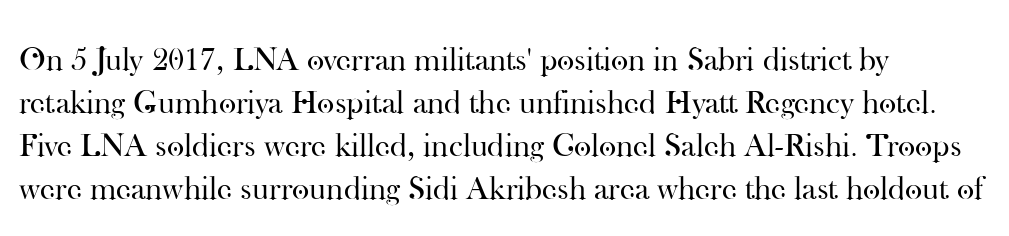
The image shows 33 px regular-weight serif type, upright; set left-aligned, normal line spacing (1.3x), normal letter spacing, not underlined; high stroke contrast and a small x-height.
